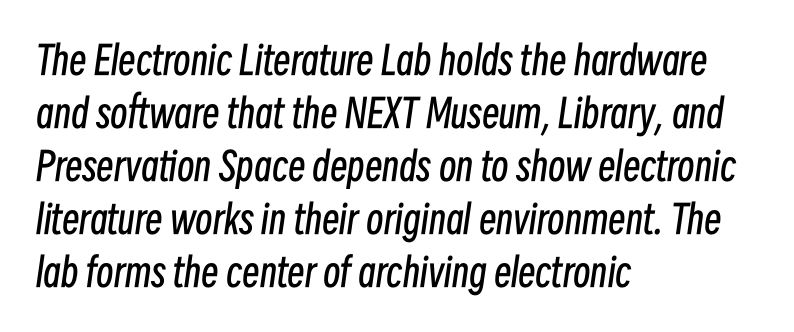
Q: Is the text bold? A: No.
Q: Is the text italic (slanted)? A: Yes, it leans right by about 8 degrees.
Q: Is the text underlined? A: No.
Q: How is the paragraph aligned? A: Left-aligned.
Q: Is the spacing between letters normal or unusually wide? A: Normal.
Q: Is the spacing between lines tight, normal or loose? A: Normal.
Q: Width (condensed, normal, or wide)? A: Condensed.
Q: Stroke contrast? A: Low.
Q: x-height? A: Medium.
Q: Monospaced? A: No.
